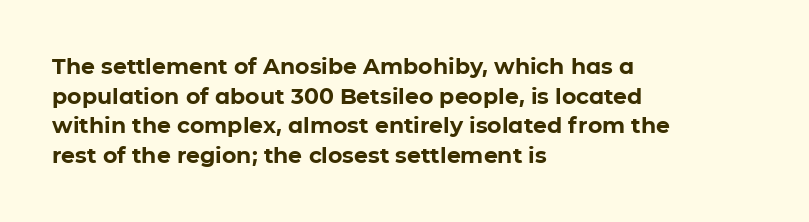
The image shows 22 px bold type, upright; set left-aligned, normal line spacing (1.35x), normal letter spacing, not underlined.
